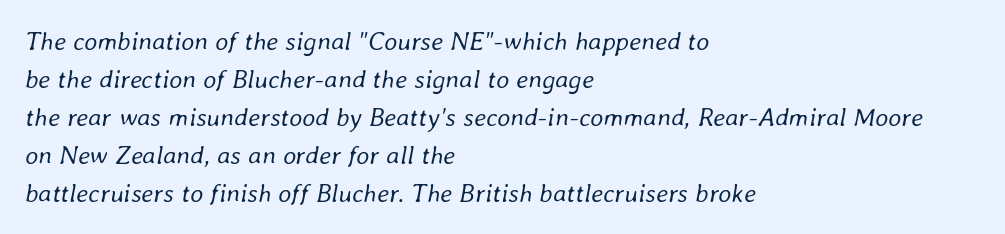
A quiet, ordinary-to-light weight characterises the typeface. Standard letterfit; no display-style spreading of the glyphs. Plain, unruled lines of type. Notice how the passage keeps a crisp vertical edge on the left only. Each new line begins a customary step beneath the previous one.
